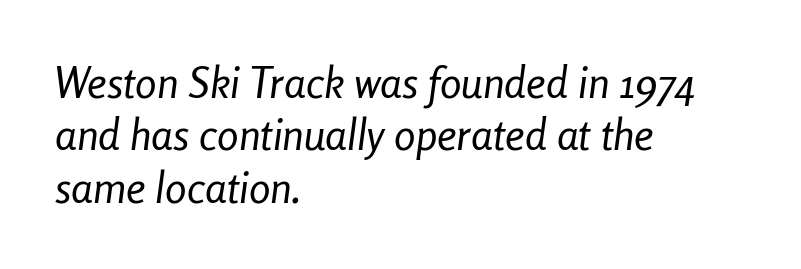
The image shows 43 px regular-weight, condensed type, italic (leaning right); set left-aligned, line spacing 1.22x, normal letter spacing, not underlined; low stroke contrast and a medium x-height.
